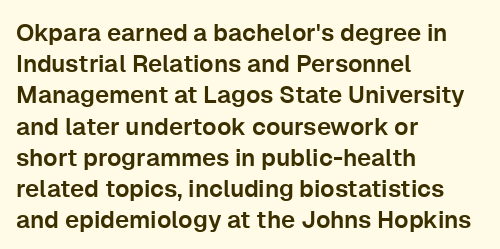
Does the copy run flush right? No — it runs flush left. The font's upright variant was chosen for this text. Descender tails drop into unmarked territory. Reading down the column, the eye jumps a familiar distance to each next line.
